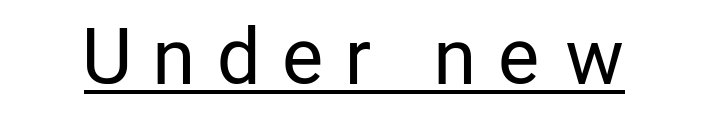
Q: Is the text bold? A: No.
Q: Is the text italic (slanted)? A: No, it is upright.
Q: Is the typeface a serif or a sans-serif typeface? A: Sans-serif.
Q: Is the text underlined? A: Yes.
Q: Is the spacing between letters normal or unusually wide? A: Unusually wide.
Q: Width (condensed, normal, or wide)? A: Condensed.
Q: Stroke contrast? A: Low.
Q: x-height? A: Medium.
Q: Monospaced? A: No.
